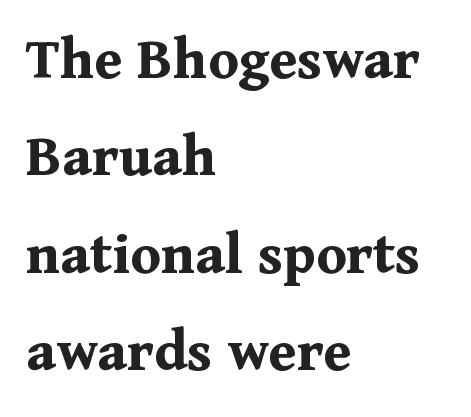
In terms of weight, the rendering is a true, heavy bold. Has an underline been added? It has not. Nope, not italic — everything's standing straight. The passage shown is typeset with a serif family. Summary of vertical rhythm: regular, with standard interline spacing. Standard letterfit; no display-style spreading of the glyphs.
